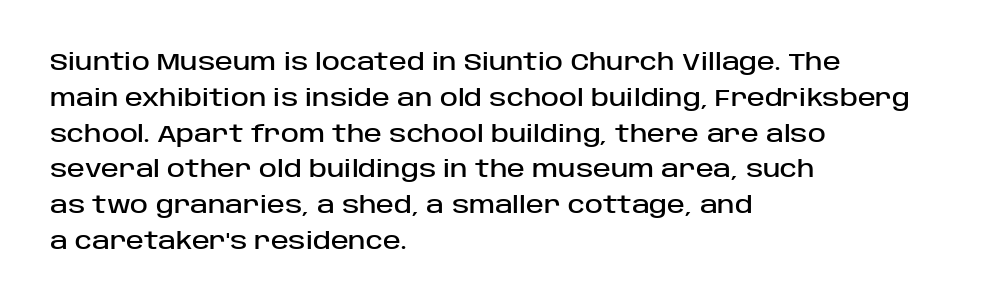
Summary of vertical rhythm: regular, with standard interline spacing. Is the block centered? No — it sits flush against the left margin. Nobody drew a line under any word here. Unlike italic type, these characters show no tilt at all.
